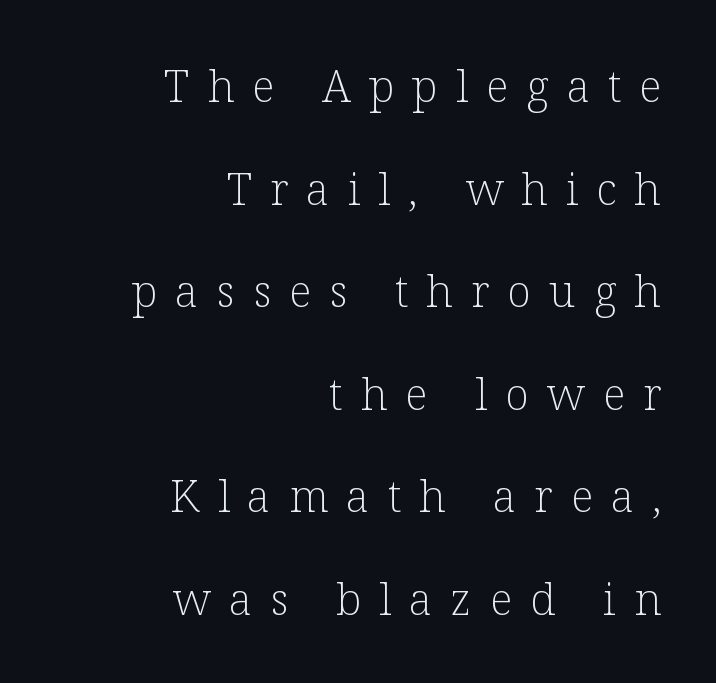
{"serif": "yes", "italic": "no", "bold": "no", "weight": "light", "width": "normal", "stroke_contrast": "low", "x_height": "medium", "monospaced": "no", "underline": "no", "align": "right", "line_spacing": "loose", "line_spacing_ratio": 2.33, "letter_spacing": "wide", "letter_spacing_em": 0.41, "glyph_px": 44}
